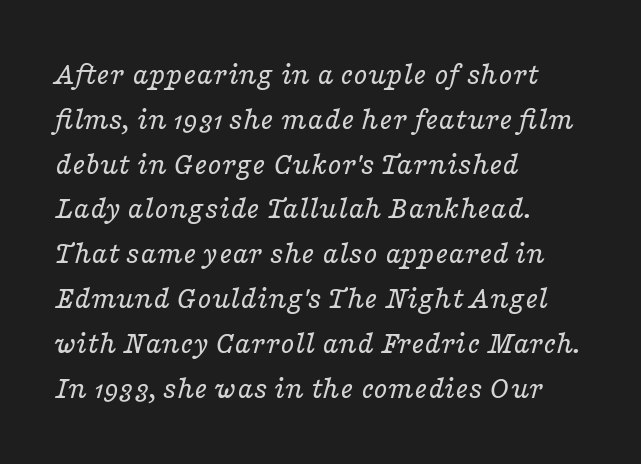
{"serif": "yes", "italic": "yes", "lean": "right", "slant_degrees": 16, "bold": "no", "weight": "regular", "width": "wide", "stroke_contrast": "low", "x_height": "medium", "monospaced": "no", "underline": "no", "align": "left", "line_spacing": "normal", "line_spacing_ratio": 1.4, "letter_spacing": "normal", "letter_spacing_em": 0.0, "glyph_px": 32}
